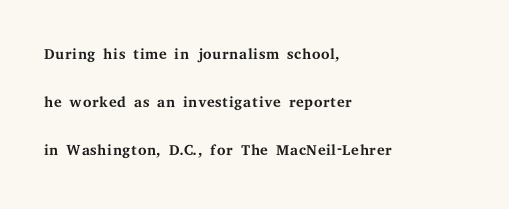
{"italic": "no", "bold": "no", "underline": "no", "align": "left", "line_spacing": "loose", "line_spacing_ratio": 2.18, "letter_spacing": "normal", "letter_spacing_em": 0.0, "glyph_px": 22}
